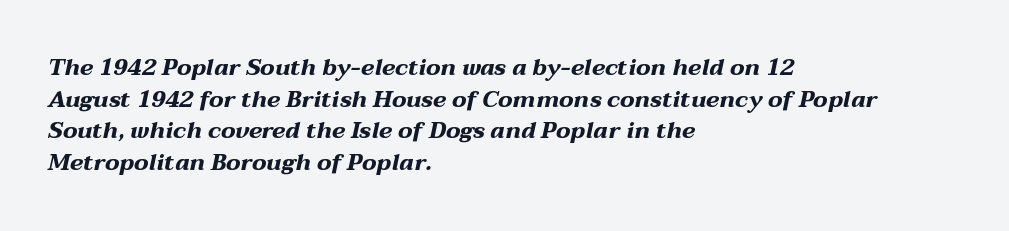
The lines are quadded left. A clean baseline with only descenders dipping below it. Compared with typical body copy, the letter spacing here is the same. Italic? Definitely — the glyphs are oblique. This block has exactly the height ordinary leading produces.
